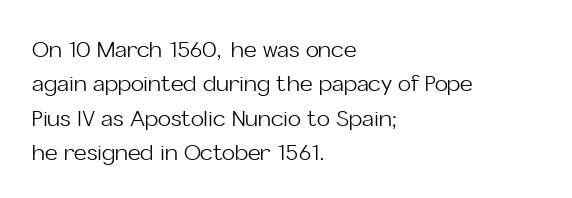
{"italic": "no", "bold": "no", "underline": "no", "align": "left", "line_spacing": "normal", "line_spacing_ratio": 1.56, "letter_spacing": "normal", "letter_spacing_em": 0.0, "glyph_px": 22}
